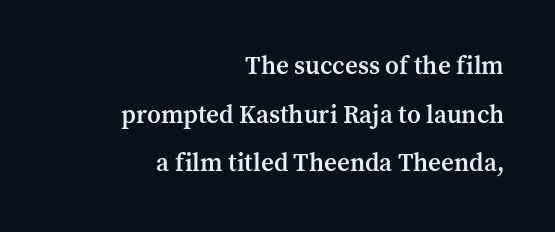
The image shows 25 px text type, upright; set right-aligned, loose line spacing (1.95x), normal letter spacing, not underlined.
